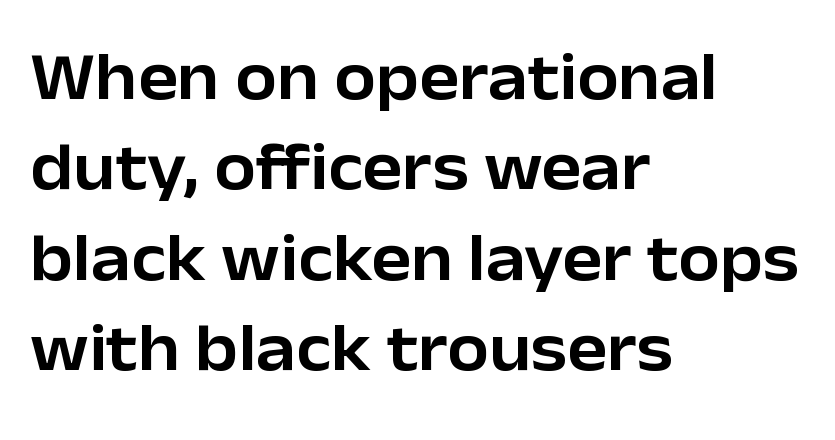
The leading is moderate, giving the passage an even texture. The specimen reads as upright at a glance. If you drew a ruler down the left edge, every line would touch it. To sum up the face: it is a sans, with no serifs. A typesetter would call this proportional, since set widths differ per character.
